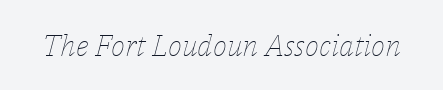
{"italic": "yes", "lean": "right", "slant_degrees": 14, "bold": "no", "weight": "thin", "width": "normal", "stroke_contrast": "low", "x_height": "medium", "monospaced": "no", "underline": "no", "letter_spacing": "normal", "letter_spacing_em": 0.0, "glyph_px": 30}
